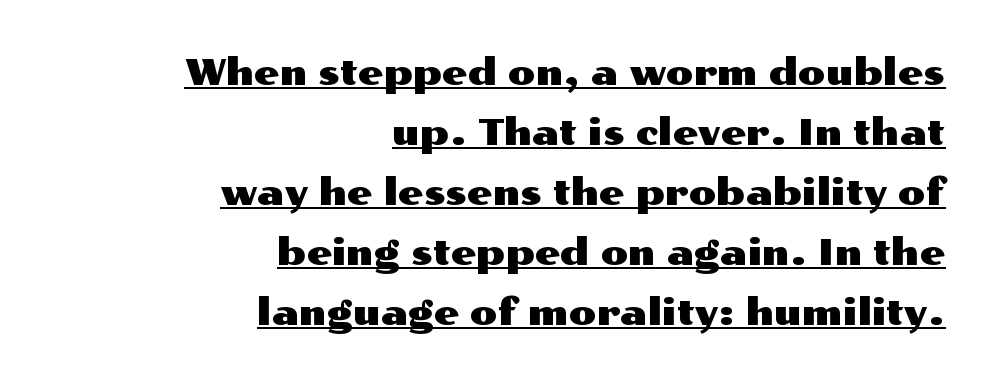
{"serif": "no", "italic": "no", "width": "wide", "stroke_contrast": "medium", "x_height": "medium", "monospaced": "no", "underline": "yes", "align": "right", "line_spacing": "normal", "line_spacing_ratio": 1.67, "letter_spacing": "normal", "letter_spacing_em": 0.0, "glyph_px": 36}
